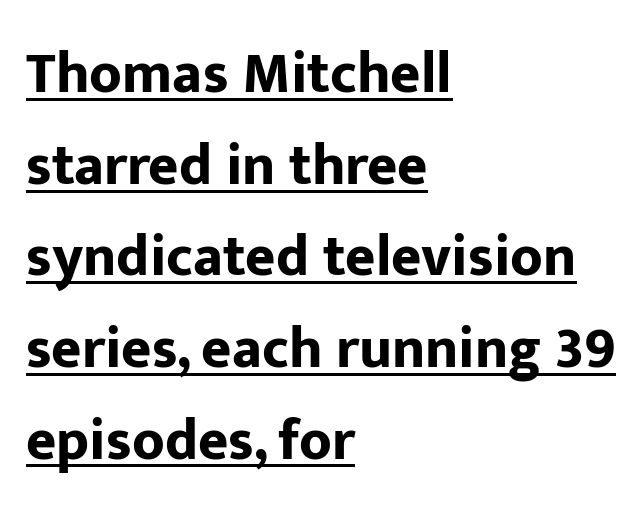
The image shows 58 px bold sans-serif type, upright; set left-aligned, normal line spacing (1.58x), normal letter spacing, underlined; low stroke contrast and a medium x-height.
